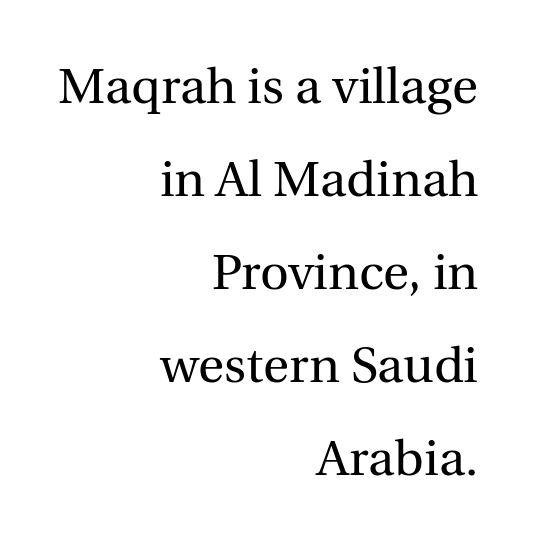
Q: Is the text bold? A: No.
Q: Is the text italic (slanted)? A: No, it is upright.
Q: Is the typeface a serif or a sans-serif typeface? A: Serif.
Q: Is the text underlined? A: No.
Q: How is the paragraph aligned? A: Right-aligned.
Q: Is the spacing between letters normal or unusually wide? A: Normal.
Q: Width (condensed, normal, or wide)? A: Normal.
Q: x-height? A: Medium.
Q: Monospaced? A: No.
